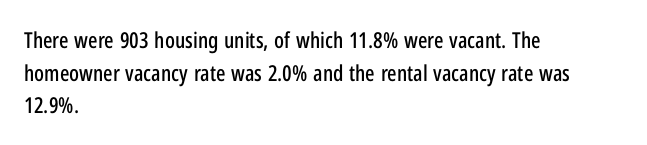
The string is rendered with underlining switched off. Successive baselines arrive at the customary interval. The paragraph shown leans on its left margin. Do the letters lean? They stand straight. The passage shown has conventional tracking throughout.
